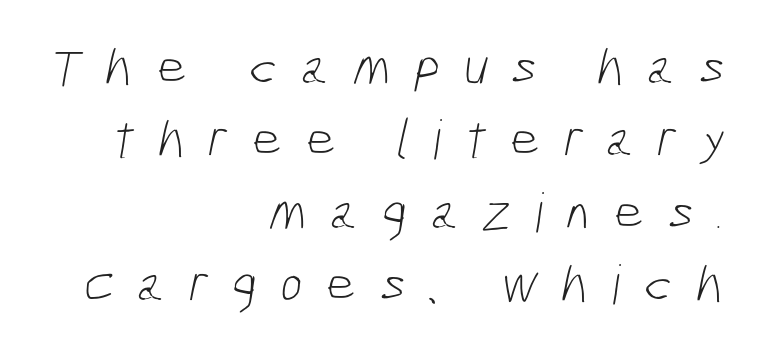
{"serif": "no", "bold": "no", "weight": "light", "width": "condensed", "stroke_contrast": "low", "x_height": "medium", "monospaced": "no", "underline": "no", "align": "right", "line_spacing": "normal", "line_spacing_ratio": 1.34, "letter_spacing": "wide", "letter_spacing_em": 0.42, "glyph_px": 54}
